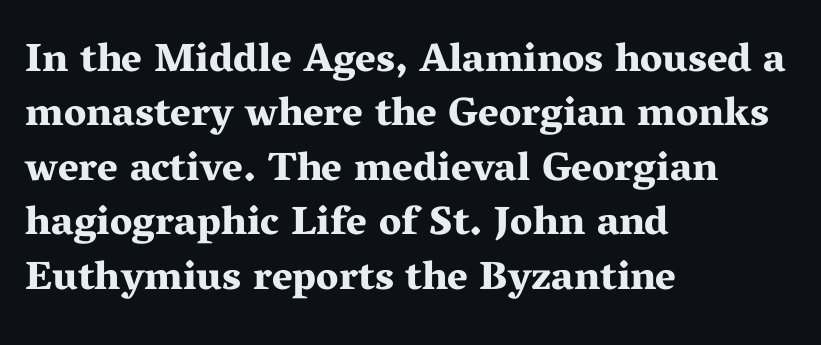
Nope, not italic — everything's standing straight. These lines are rendered in a variable-pitch font. Check under the words: just untouched page. Regarding leading, the lines here are spaced in the standard way.
